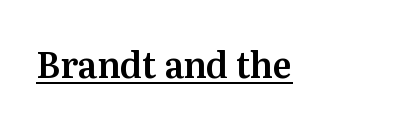
Q: Is the text italic (slanted)? A: No, it is upright.
Q: Is the typeface a serif or a sans-serif typeface? A: Serif.
Q: Is the text underlined? A: Yes.
Q: Is the spacing between letters normal or unusually wide? A: Normal.
Q: Width (condensed, normal, or wide)? A: Normal.
Q: Stroke contrast? A: Medium.
Q: x-height? A: Medium.
Q: Monospaced? A: No.
